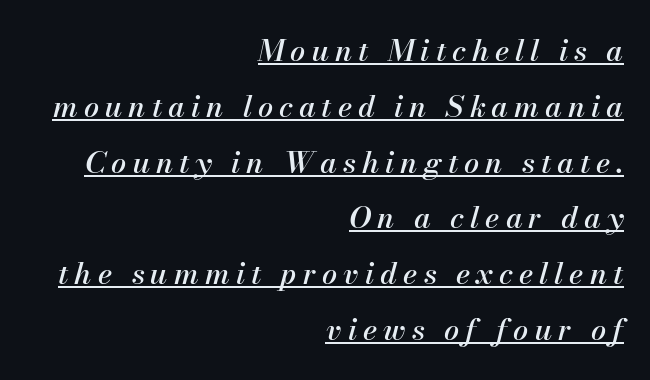
The rendering anchors every line to the right-hand side. The rendering applies a slant to the glyphs. A rule runs beneath these lines of type. A typesetter would call this proportional, since set widths differ per character.
